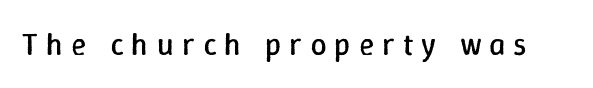
Is this a fixed-width face? No — the glyphs have proportional, varying widths. The letters stand straight up with perfectly vertical stems. Underlining? Definitely not there. Loose tracking; the words dissolve into strings of separated letters.
